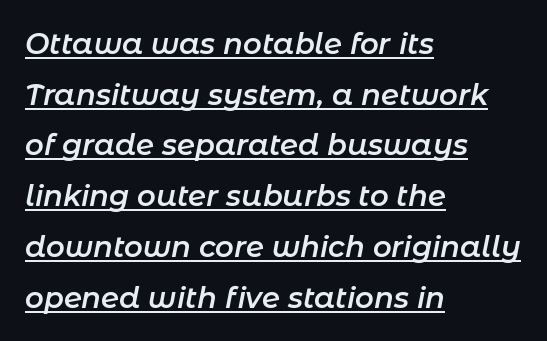
Q: Is the text bold? A: Semi-bold.
Q: Is the text italic (slanted)? A: Yes, it leans right by about 11 degrees.
Q: Is the text underlined? A: Yes.
Q: How is the paragraph aligned? A: Left-aligned.
Q: Is the spacing between letters normal or unusually wide? A: Normal.
Q: Width (condensed, normal, or wide)? A: Normal.
Q: Stroke contrast? A: Low.
Q: x-height? A: Medium.
Q: Monospaced? A: No.
